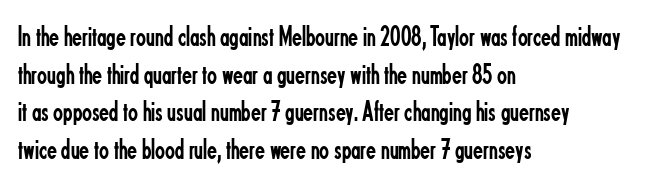
The image shows 29 px regular-weight, condensed sans-serif type, upright; set left-aligned, normal line spacing (1.3x), normal letter spacing, not underlined; low stroke contrast and a small x-height.
